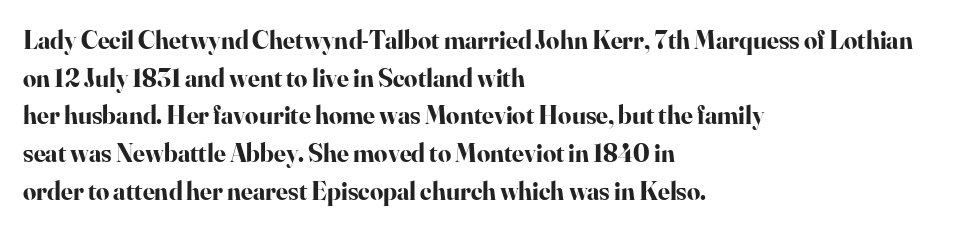
On the weight axis this lands at bold, roughly 700. Words float on clear page, feet unadorned. Interline gaps are of average width in this sample. The rendering keeps characters at their native spacing. In terms of posture, this sample is upright.
